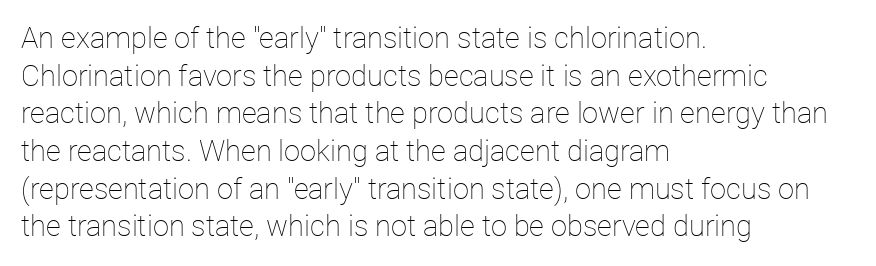
The image shows 29 px thin type, upright; set left-aligned, normal line spacing (1.3x), normal letter spacing, not underlined; low stroke contrast and a medium x-height.
